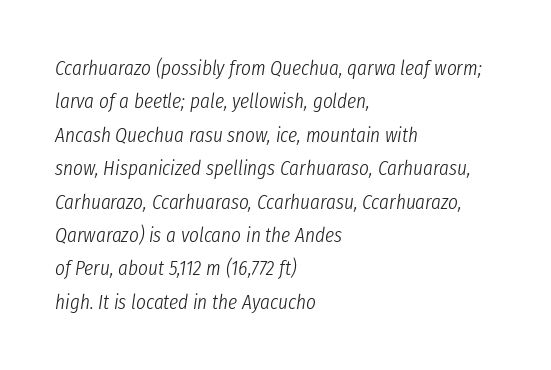
The image shows 21 px text type, italic (leaning right); set left-aligned, normal line spacing (1.59x), normal letter spacing, not underlined.
